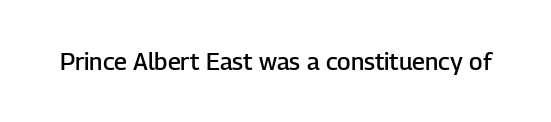
{"italic": "no", "bold": "semi", "underline": "no", "letter_spacing": "normal", "letter_spacing_em": 0.0, "glyph_px": 24}
